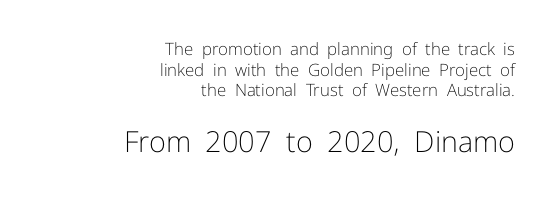
{"serif": "no", "italic": "no", "bold": "no", "weight": "light", "width": "normal", "stroke_contrast": "low", "x_height": "medium", "monospaced": "no", "underline": "no", "align": "right", "line_spacing_ratio": 1.22, "letter_spacing": "normal", "letter_spacing_em": 0.0, "larger_block": "second", "size_ratio": 1.71, "glyph_px": 29}
